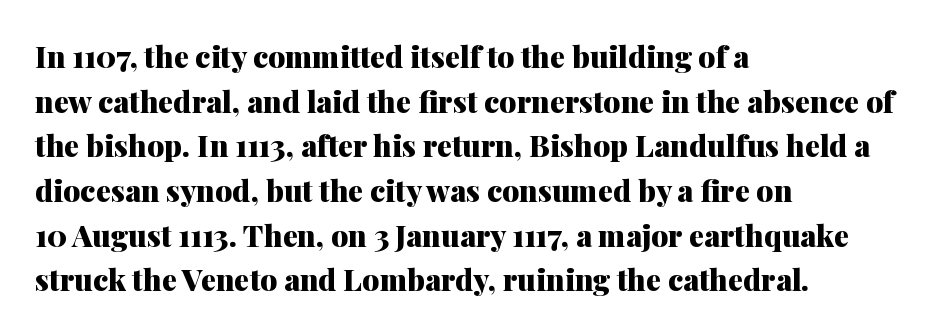
The image shows 30 px heavy serif type, upright; set left-aligned, normal line spacing (1.49x), normal letter spacing, not underlined; medium stroke contrast and a medium x-height.
